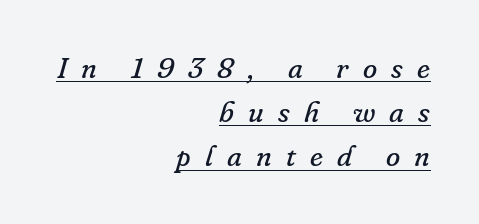
{"serif": "yes", "italic": "yes", "lean": "right", "slant_degrees": 16, "bold": "no", "weight": "regular", "width": "normal", "stroke_contrast": "low", "x_height": "small", "monospaced": "no", "underline": "yes", "align": "right", "line_spacing": "normal", "line_spacing_ratio": 1.52, "letter_spacing": "wide", "letter_spacing_em": 0.49, "glyph_px": 29}
